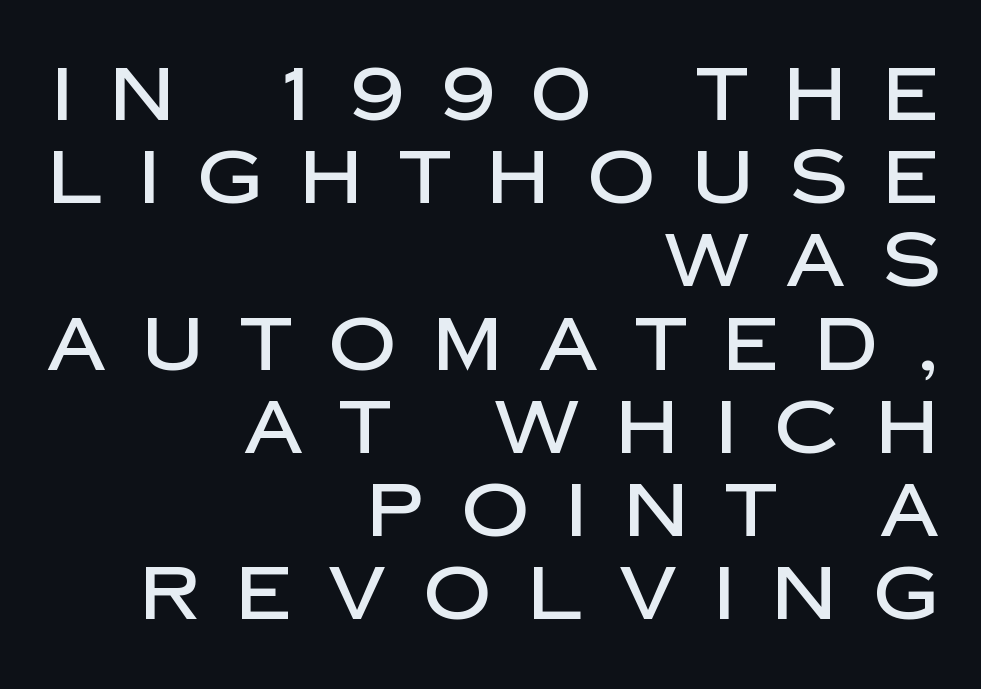
{"serif": "no", "italic": "no", "width": "normal", "stroke_contrast": "low", "x_height": "large", "monospaced": "no", "underline": "no", "align": "right", "line_spacing": "tight", "line_spacing_ratio": 1.11, "letter_spacing": "wide", "letter_spacing_em": 0.49, "glyph_px": 75}
